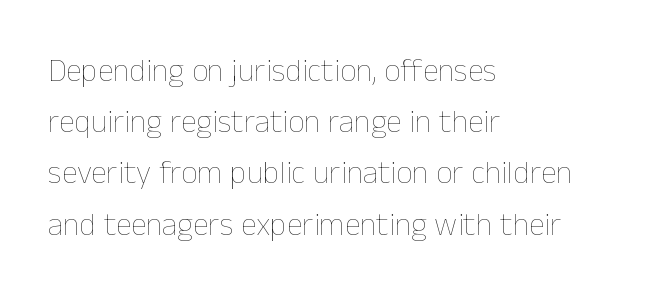
Students, observe: this is what conventionally led text looks like. This sample has the flowing, uneven cadence of proportional lettering. Upright lettering throughout. The characters are drawn with everyday or finer stroke widths. Inter-character spacing is left at the font's built-in metrics.
